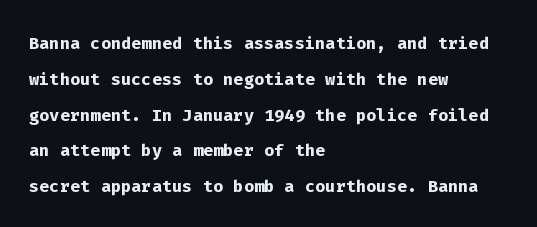
The image shows 24 px bold type, upright; set left-aligned, normal line spacing (1.49x), normal letter spacing, not underlined.
